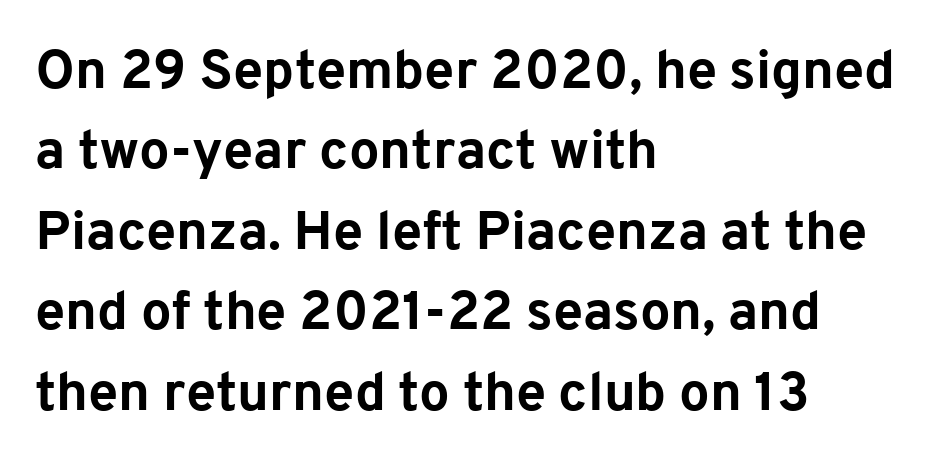
The image shows 54 px bold sans-serif type, upright; set left-aligned, normal line spacing (1.49x), normal letter spacing, not underlined; low stroke contrast and a medium x-height.
